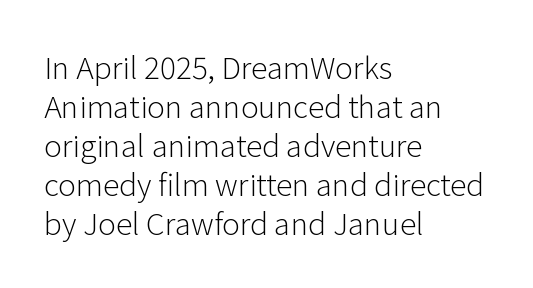
Q: Is the text bold? A: No.
Q: Is the text italic (slanted)? A: No, it is upright.
Q: Is the typeface a serif or a sans-serif typeface? A: Sans-serif.
Q: Is the text underlined? A: No.
Q: How is the paragraph aligned? A: Left-aligned.
Q: Is the spacing between letters normal or unusually wide? A: Normal.
Q: Is the spacing between lines tight, normal or loose? A: Normal.
Q: Width (condensed, normal, or wide)? A: Normal.
Q: Stroke contrast? A: Low.
Q: x-height? A: Medium.
Q: Monospaced? A: No.
